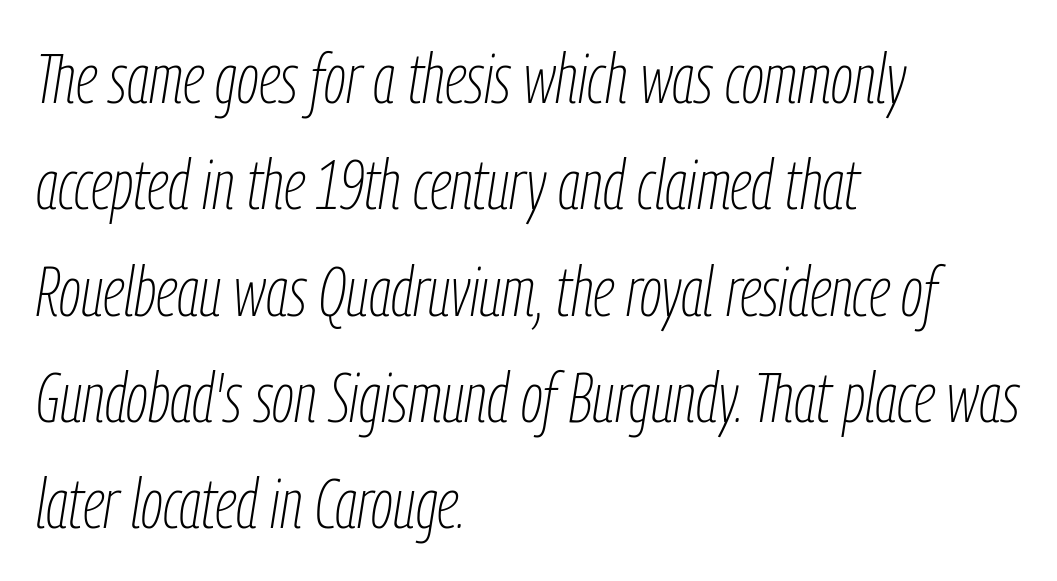
Q: Is the text bold? A: No.
Q: Is the text italic (slanted)? A: Yes, it leans right by about 9 degrees.
Q: Is the text underlined? A: No.
Q: How is the paragraph aligned? A: Left-aligned.
Q: Is the spacing between letters normal or unusually wide? A: Normal.
Q: Is the spacing between lines tight, normal or loose? A: Normal.
Q: Width (condensed, normal, or wide)? A: Condensed.
Q: Stroke contrast? A: Low.
Q: x-height? A: Medium.
Q: Monospaced? A: No.
